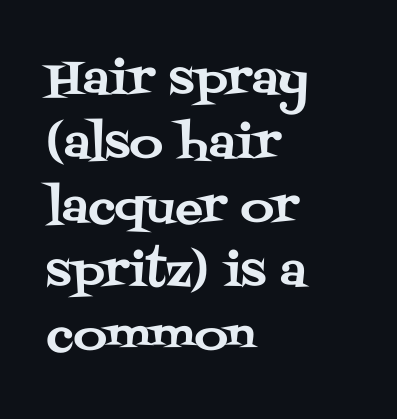
The image shows 46 px serif type, upright; set left-aligned, normal line spacing (1.39x), normal letter spacing, not underlined; medium stroke contrast and a large x-height.
